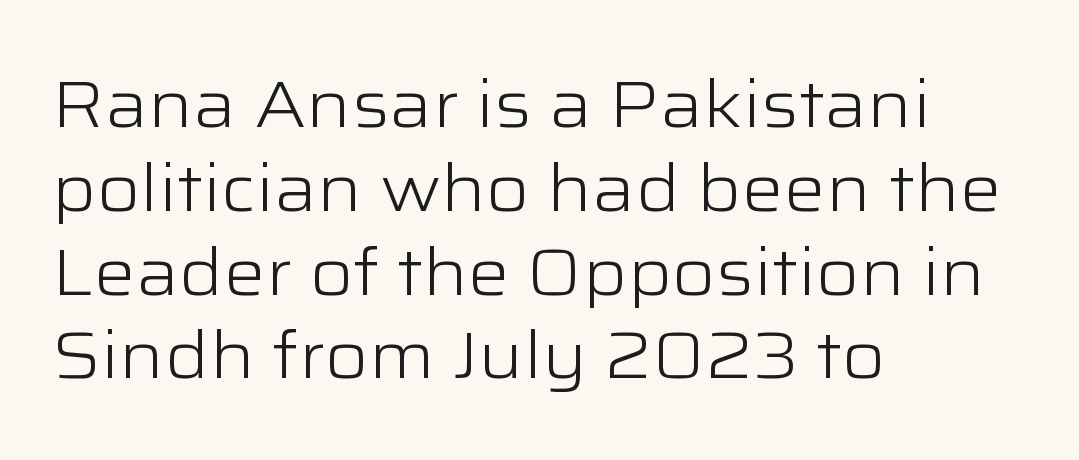
The image shows 66 px light, wide sans-serif type, upright; set left-aligned, normal line spacing (1.27x), normal letter spacing, not underlined; low stroke contrast and a medium x-height.
